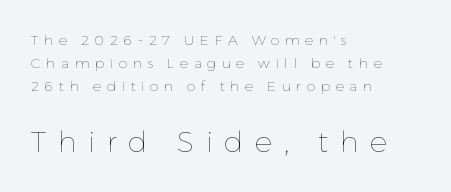
The image shows 29 px thin type, upright; set left-aligned, normal line spacing (1.65x), unusually wide letter spacing (+0.4 em), not underlined; the second (bottom) block is 2.07x larger; low stroke contrast and a medium x-height.
